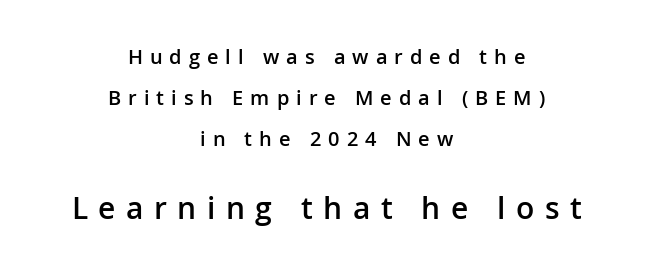
{"serif": "no", "italic": "no", "bold": "semi", "weight": "semibold", "width": "normal", "stroke_contrast": "low", "x_height": "medium", "monospaced": "no", "underline": "no", "align": "center", "line_spacing": "loose", "line_spacing_ratio": 2.04, "letter_spacing": "wide", "letter_spacing_em": 0.35, "larger_block": "second", "size_ratio": 1.5, "glyph_px": 30}
